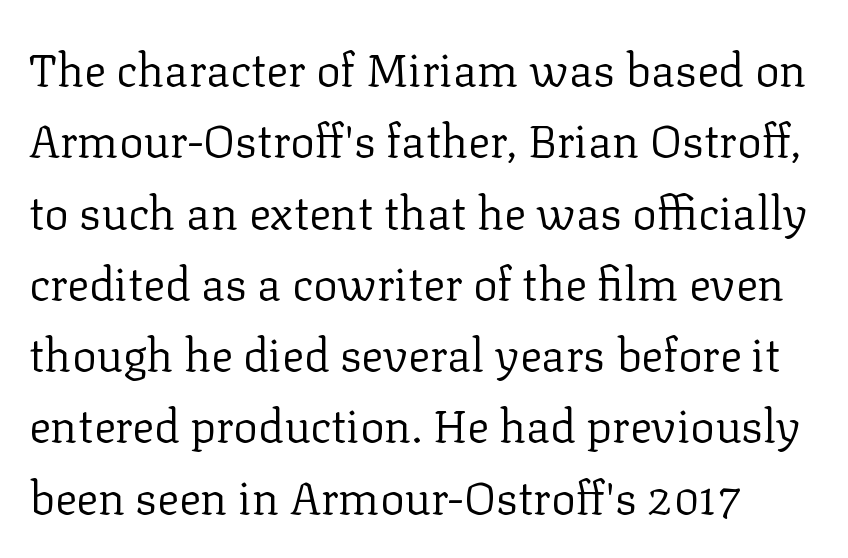
It's the straight-up-and-down kind of type. Note the varied advance widths — an 'i' is clearly narrower than an 'm'. One glance says typical: line gaps are just what's usual. Weight: regular or lighter. Clear beneath every line of the passage. This sample uses a serif face.
